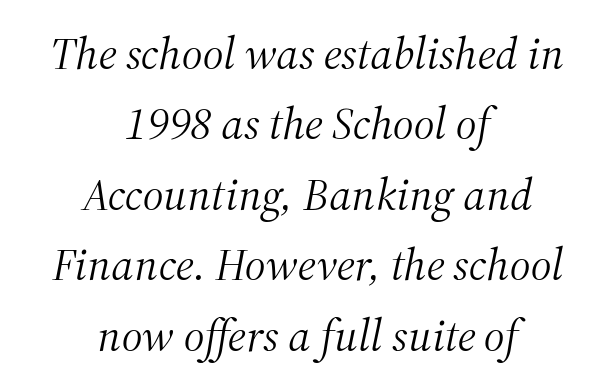
The image shows 46 px light serif type, italic (leaning right); set centered, normal line spacing (1.53x), normal letter spacing, not underlined; medium stroke contrast and a medium x-height.
